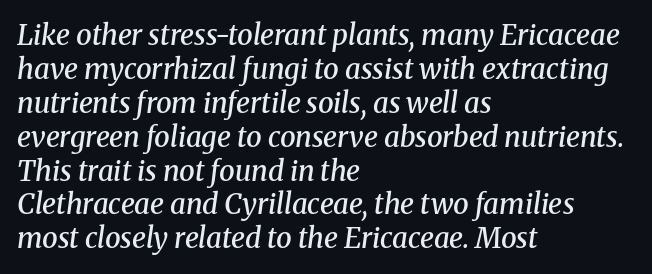
{"serif": "yes", "italic": "yes", "lean": "right", "slant_degrees": 8, "bold": "semi", "weight": "semibold", "width": "normal", "stroke_contrast": "medium", "x_height": "medium", "monospaced": "no", "underline": "no", "align": "left", "line_spacing_ratio": 1.21, "letter_spacing": "normal", "letter_spacing_em": 0.0, "glyph_px": 28}
